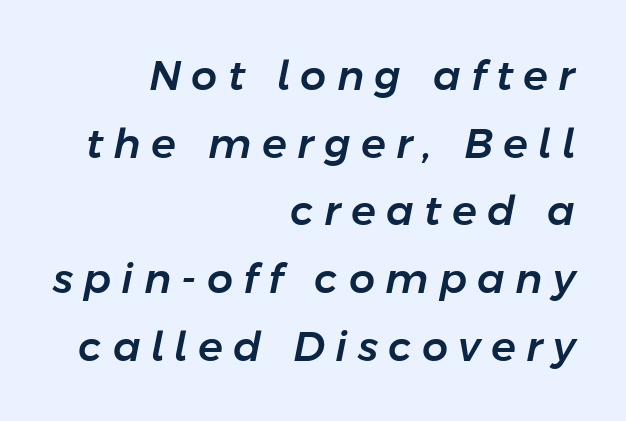
Q: Is the text italic (slanted)? A: Yes, it leans right by about 11 degrees.
Q: Is the text underlined? A: No.
Q: How is the paragraph aligned? A: Right-aligned.
Q: Is the spacing between letters normal or unusually wide? A: Unusually wide.
Q: Is the spacing between lines tight, normal or loose? A: Normal.
Q: Width (condensed, normal, or wide)? A: Normal.
Q: Stroke contrast? A: Low.
Q: x-height? A: Medium.
Q: Monospaced? A: No.
